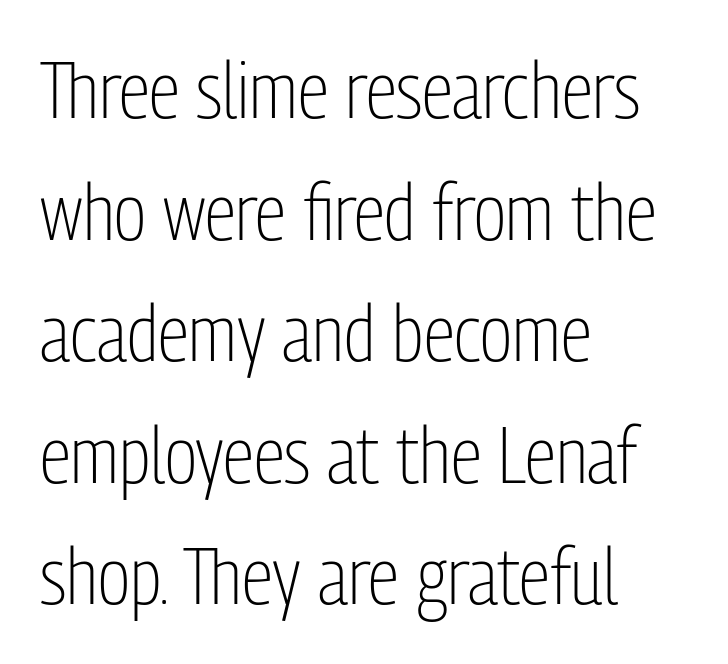
Q: Is the text bold? A: No.
Q: Is the text italic (slanted)? A: No, it is upright.
Q: Is the typeface a serif or a sans-serif typeface? A: Sans-serif.
Q: Is the text underlined? A: No.
Q: How is the paragraph aligned? A: Left-aligned.
Q: Is the spacing between letters normal or unusually wide? A: Normal.
Q: Is the spacing between lines tight, normal or loose? A: Normal.
Q: Width (condensed, normal, or wide)? A: Condensed.
Q: Stroke contrast? A: Low.
Q: x-height? A: Medium.
Q: Monospaced? A: No.
